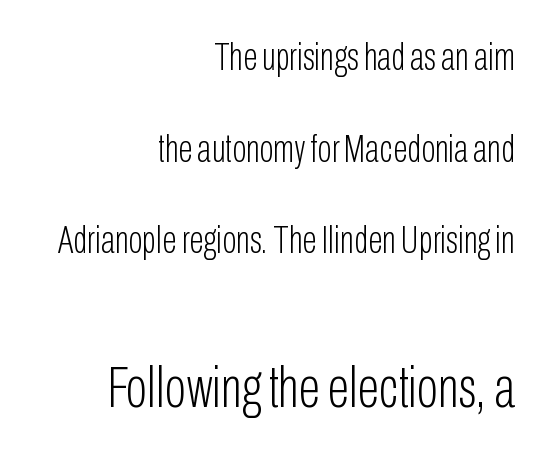
Q: Is the text bold? A: No.
Q: Is the text italic (slanted)? A: No, it is upright.
Q: Is the typeface a serif or a sans-serif typeface? A: Sans-serif.
Q: Is the text underlined? A: No.
Q: How is the paragraph aligned? A: Right-aligned.
Q: Is the spacing between letters normal or unusually wide? A: Normal.
Q: Is the spacing between lines tight, normal or loose? A: Loose.
Q: Which block of text is set in a larger size, the first (top) or the second (bottom)? A: The second (bottom) one.
Q: Width (condensed, normal, or wide)? A: Condensed.
Q: Stroke contrast? A: Low.
Q: x-height? A: Medium.
Q: Monospaced? A: No.
